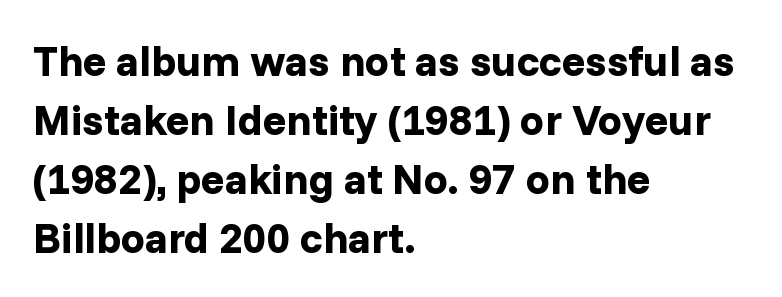
{"serif": "no", "italic": "no", "bold": "yes", "weight": "bold", "width": "normal", "stroke_contrast": "low", "x_height": "medium", "monospaced": "no", "underline": "no", "align": "left", "line_spacing": "normal", "line_spacing_ratio": 1.37, "letter_spacing": "normal", "letter_spacing_em": 0.0, "glyph_px": 43}
